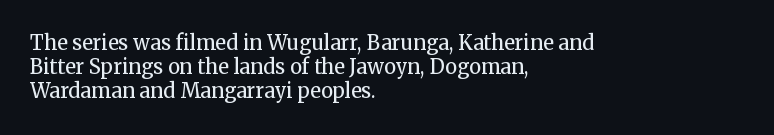
Tall strokes in this sample are plumb rather than angled. Decoration check: the copy has no underline. Words appear dense and cohesive because spacing is normal. The typesetter chose a ragged-right arrangement here.
